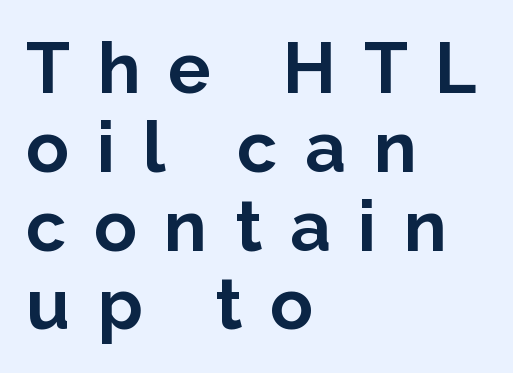
{"serif": "no", "italic": "no", "bold": "yes", "weight": "bold", "width": "normal", "stroke_contrast": "low", "x_height": "medium", "monospaced": "no", "underline": "no", "align": "left", "line_spacing": "tight", "line_spacing_ratio": 1.11, "letter_spacing": "wide", "letter_spacing_em": 0.39, "glyph_px": 71}
